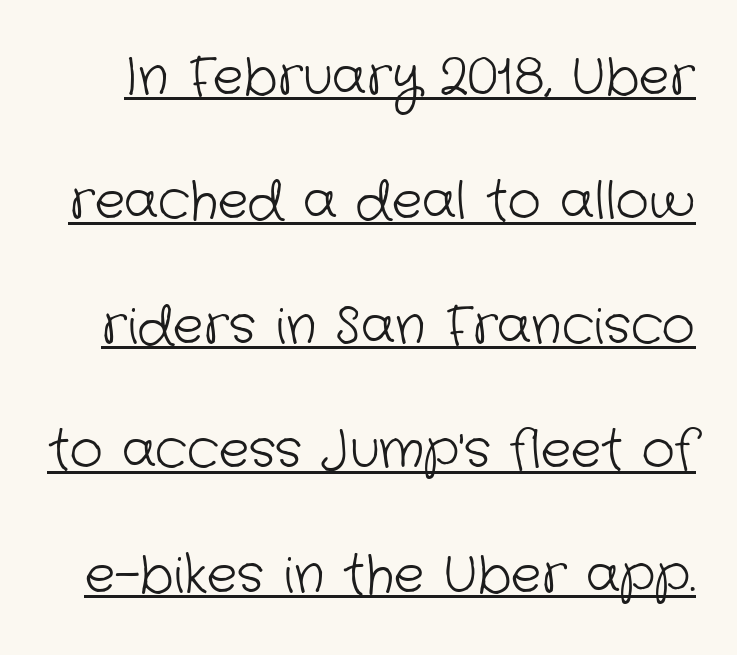
{"serif": "no", "bold": "no", "weight": "light", "width": "normal", "stroke_contrast": "low", "x_height": "medium", "monospaced": "no", "underline": "yes", "line_spacing": "loose", "line_spacing_ratio": 2.44, "letter_spacing": "normal", "letter_spacing_em": 0.0, "glyph_px": 51}
